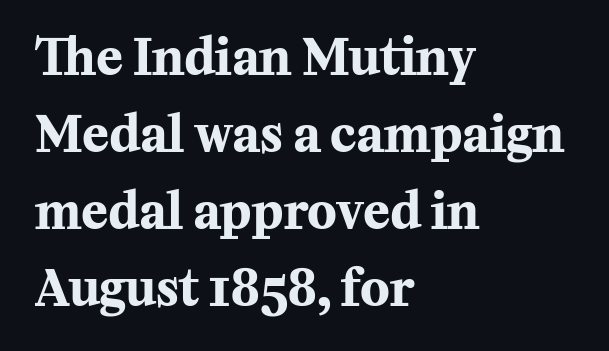
Q: Is the text bold? A: Yes.
Q: Is the text italic (slanted)? A: No, it is upright.
Q: Is the typeface a serif or a sans-serif typeface? A: Serif.
Q: Is the text underlined? A: No.
Q: How is the paragraph aligned? A: Left-aligned.
Q: Is the spacing between letters normal or unusually wide? A: Normal.
Q: Is the spacing between lines tight, normal or loose? A: Normal.
Q: Width (condensed, normal, or wide)? A: Normal.
Q: Stroke contrast? A: Medium.
Q: x-height? A: Medium.
Q: Monospaced? A: No.
